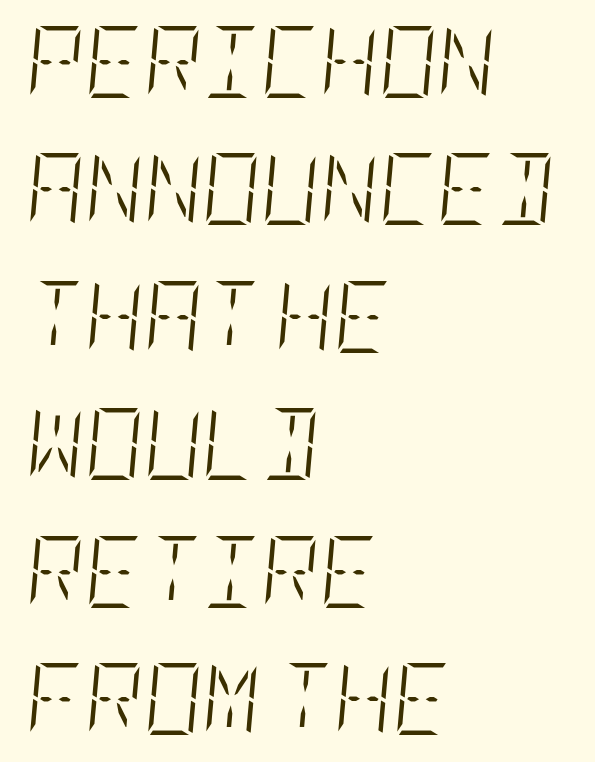
Q: Is the text bold? A: No.
Q: Is the text italic (slanted)? A: Yes, it leans right by about 5 degrees.
Q: Is the text underlined? A: No.
Q: How is the paragraph aligned? A: Left-aligned.
Q: Is the spacing between letters normal or unusually wide? A: Normal.
Q: Width (condensed, normal, or wide)? A: Condensed.
Q: Stroke contrast? A: Low.
Q: x-height? A: Large.
